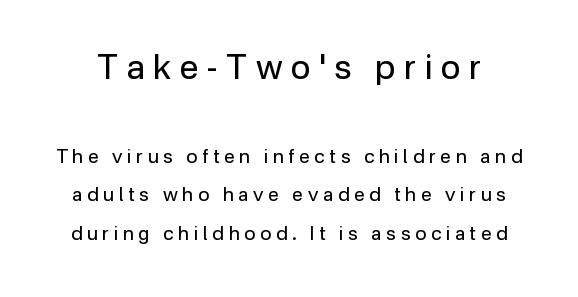
Q: Is the text bold? A: No.
Q: Is the text italic (slanted)? A: No, it is upright.
Q: Is the typeface a serif or a sans-serif typeface? A: Sans-serif.
Q: Is the text underlined? A: No.
Q: Is the spacing between letters normal or unusually wide? A: Unusually wide.
Q: Is the spacing between lines tight, normal or loose? A: Loose.
Q: Which block of text is set in a larger size, the first (top) or the second (bottom)? A: The first (top) one.
Q: Width (condensed, normal, or wide)? A: Normal.
Q: Stroke contrast? A: Low.
Q: x-height? A: Medium.
Q: Monospaced? A: No.
